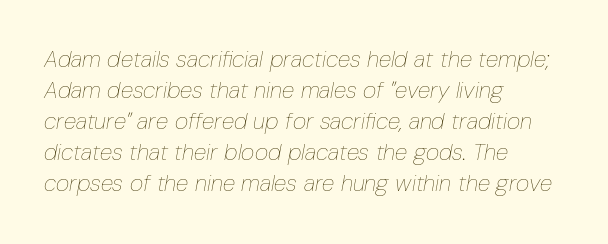
The image shows 23 px text type, italic (leaning right); set left-aligned, normal line spacing (1.35x), normal letter spacing, not underlined.
